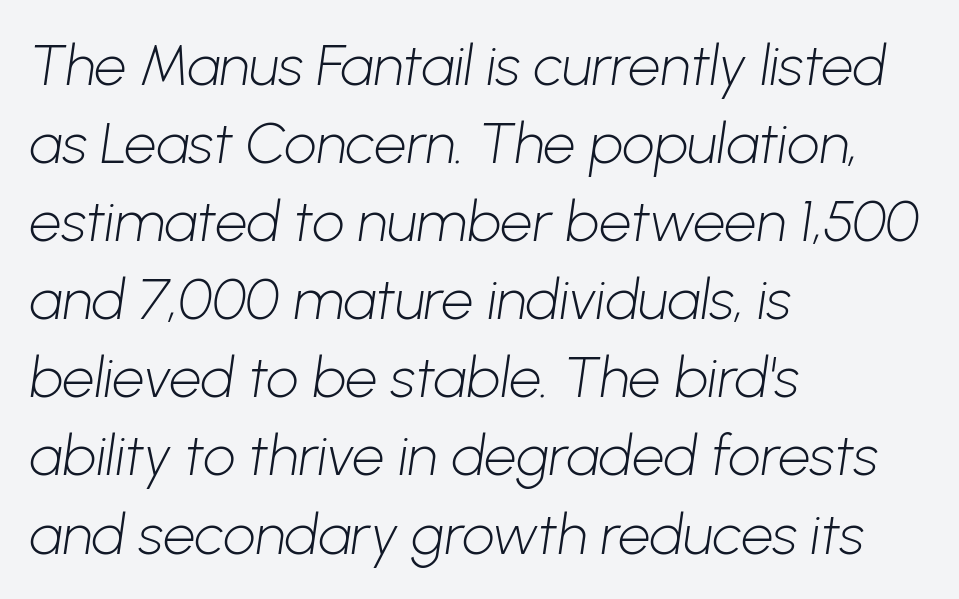
The rendering keeps characters at their native spacing. Decoration check: the copy has no underline. Leading matches the norm, producing a regular column. Which margin do the lines hug? The left one — the right edge is uneven. Look at the bottom of the vertical strokes: they stop flat, with no serifs.
